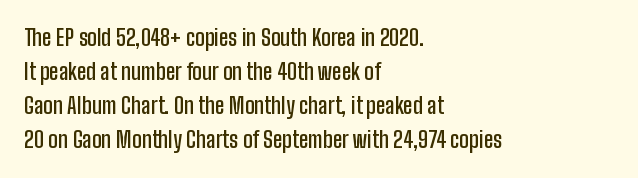
Students, note that the glyphs here touch the page at normal intervals. The line-height multiplier appears to be the usual default. Horizontal alignment here is leftward, the default for most running prose. Descenders are the only things crossing below the line. A bit beefed up — I'd call it semibold rather than bold. You can tell it's not italic because the verticals are truly vertical.
